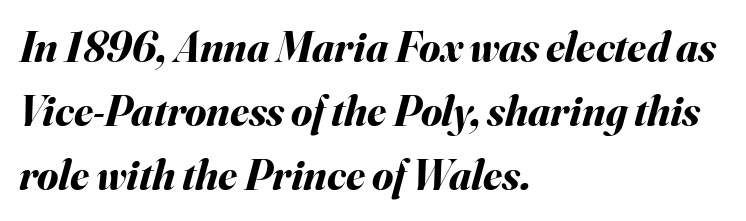
{"italic": "yes", "lean": "right", "slant_degrees": 16, "bold": "yes", "weight": "bold", "width": "normal", "stroke_contrast": "medium", "x_height": "small", "monospaced": "no", "underline": "no", "align": "left", "line_spacing": "normal", "line_spacing_ratio": 1.49, "letter_spacing": "normal", "letter_spacing_em": 0.0, "glyph_px": 43}
